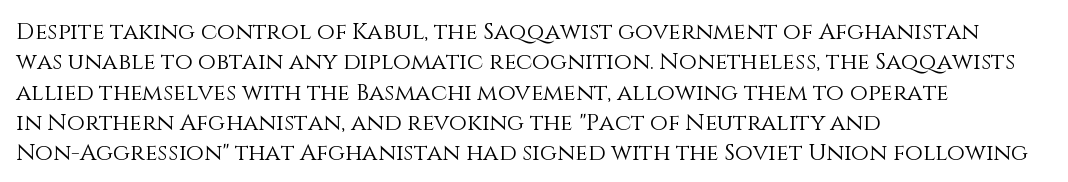
The image shows 23 px text type, upright; set left-aligned, normal line spacing (1.32x), normal letter spacing, not underlined.
